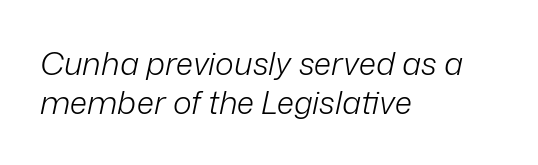
{"italic": "yes", "lean": "right", "slant_degrees": 12, "bold": "no", "weight": "light", "width": "normal", "stroke_contrast": "low", "x_height": "medium", "monospaced": "no", "underline": "no", "align": "left", "line_spacing_ratio": 1.21, "letter_spacing": "normal", "letter_spacing_em": 0.0, "glyph_px": 32}
